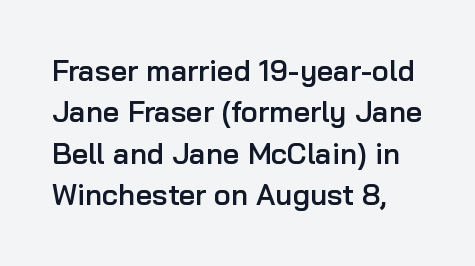
The typography opts for an upright posture over an oblique one. The line texture is even and compact thanks to regular tracking. A typesetter would call this proportional, since set widths differ per character. I'd call this a sans setting — the letters go barefoot.
